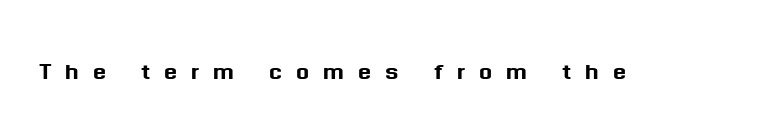
Each word looks stretched out because of the extra space between its letters. This is sans-serif lettering, the kind often seen on screens and signage. The strip under each line holds only bare page. Unlike italic type, these characters show no tilt at all.
